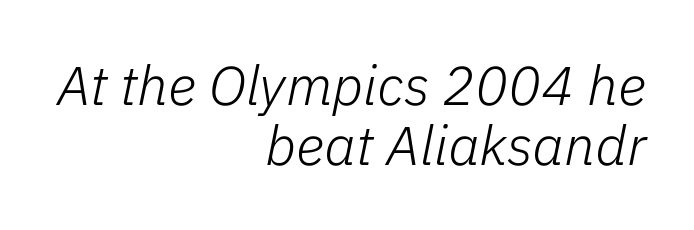
Observe the lean: these are italic letterforms. Underline: absent. Proportional: the letters do not fall into vertical columns. Counters stay open thanks to moderate or lighter strokes. Compared with typical paragraphs, the rows here are closer together.
